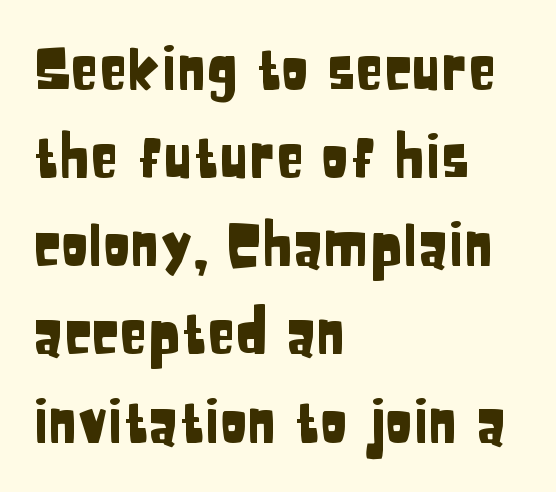
{"serif": "no", "italic": "no", "width": "condensed", "stroke_contrast": "low", "x_height": "large", "monospaced": "no", "underline": "no", "align": "left", "line_spacing": "normal", "line_spacing_ratio": 1.52, "letter_spacing": "normal", "letter_spacing_em": 0.0, "glyph_px": 58}
